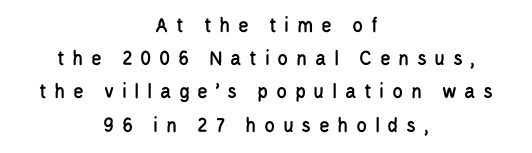
Q: Is the text italic (slanted)? A: No, it is upright.
Q: Is the text underlined? A: No.
Q: How is the paragraph aligned? A: Centered.
Q: Is the spacing between letters normal or unusually wide? A: Unusually wide.
Q: Is the spacing between lines tight, normal or loose? A: Normal.
